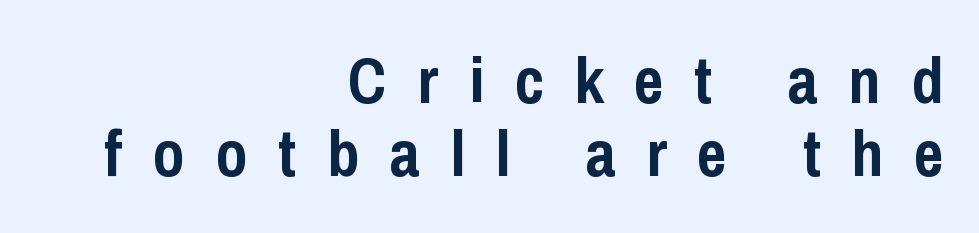
Letter spacing: wide. You can tell it's not italic because the verticals are truly vertical. You could not count columns in this text — the font is proportionally spaced. Caption: multi-line text, flush right, ragged left. What kind of face is this? One without serifs — a sans.
